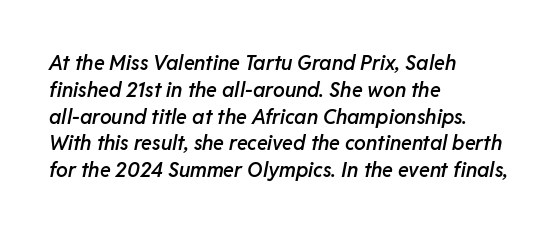
{"italic": "yes", "lean": "right", "slant_degrees": 11, "bold": "semi", "underline": "no", "align": "left", "line_spacing": "normal", "line_spacing_ratio": 1.34, "letter_spacing": "normal", "letter_spacing_em": 0.0, "glyph_px": 20}
